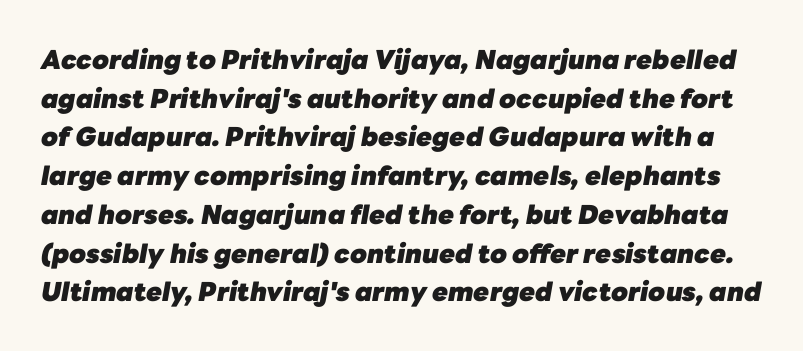
Q: Is the text bold? A: Yes.
Q: Is the text italic (slanted)? A: Yes, it leans right by about 10 degrees.
Q: Is the text underlined? A: No.
Q: Is the spacing between letters normal or unusually wide? A: Normal.
Q: Is the spacing between lines tight, normal or loose? A: Normal.
